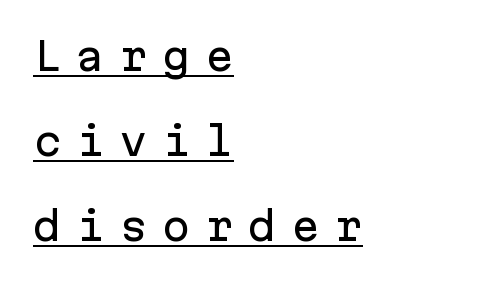
Q: Is the text italic (slanted)? A: No, it is upright.
Q: Is the typeface a serif or a sans-serif typeface? A: Sans-serif.
Q: Is the text underlined? A: Yes.
Q: How is the paragraph aligned? A: Left-aligned.
Q: Is the spacing between letters normal or unusually wide? A: Unusually wide.
Q: Is the spacing between lines tight, normal or loose? A: Loose.
Q: Width (condensed, normal, or wide)? A: Normal.
Q: Stroke contrast? A: Low.
Q: x-height? A: Medium.
Q: Monospaced? A: Yes.
